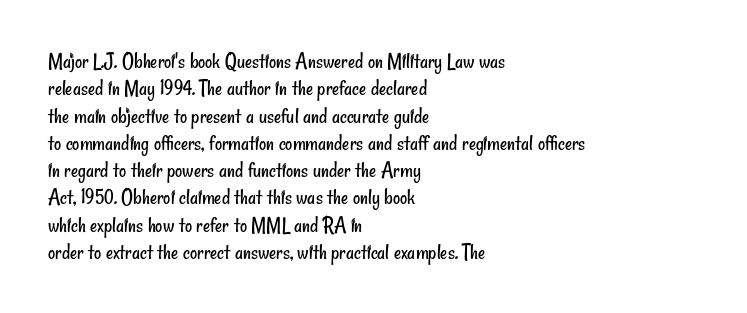
Q: Is the text bold? A: No.
Q: Is the text underlined? A: No.
Q: How is the paragraph aligned? A: Left-aligned.
Q: Is the spacing between letters normal or unusually wide? A: Normal.
